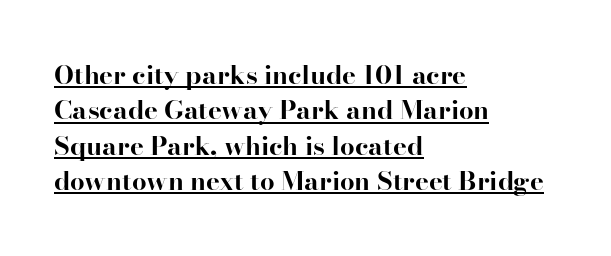
The passage shown has conventional tracking throughout. Which margin do the lines hug? The left one — the right edge is uneven. Style check: upright. The rows are spaced the way most documents space them. Look at the stroke-to-counter ratio: heavy, a bold.
